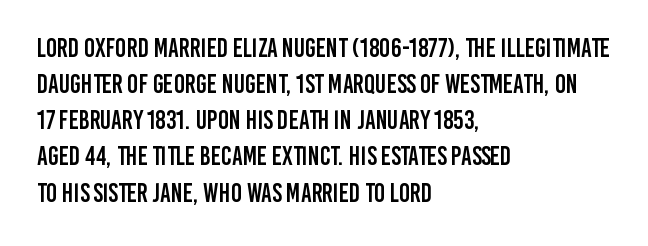
A typesetter would mark this as roman, not italic. Every row of glyphs begins at an identical x-position on the left. Descenders are the only things crossing below the line. Horizontal bands of white between lines are of average thickness.
